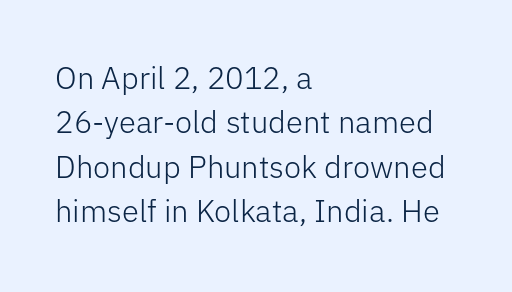
The image shows 31 px light sans-serif type, upright; set left-aligned, normal line spacing (1.43x), normal letter spacing, not underlined; low stroke contrast and a medium x-height.
